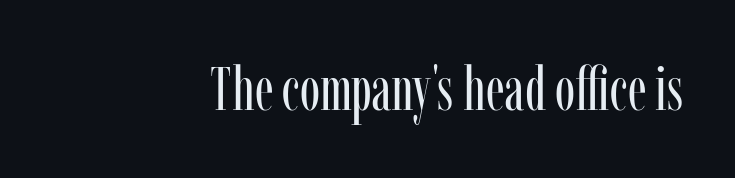
{"serif": "yes", "italic": "no", "bold": "no", "weight": "regular", "width": "condensed", "stroke_contrast": "low", "x_height": "medium", "monospaced": "no", "underline": "no", "align": "right", "letter_spacing": "normal", "letter_spacing_em": 0.0, "glyph_px": 61}
